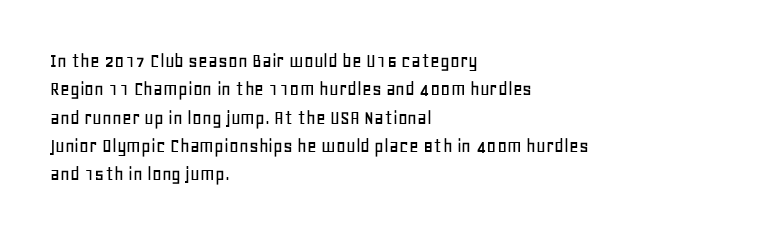
Q: Is the text italic (slanted)? A: No, it is upright.
Q: Is the text underlined? A: No.
Q: How is the paragraph aligned? A: Left-aligned.
Q: Is the spacing between letters normal or unusually wide? A: Normal.
Q: Is the spacing between lines tight, normal or loose? A: Normal.
